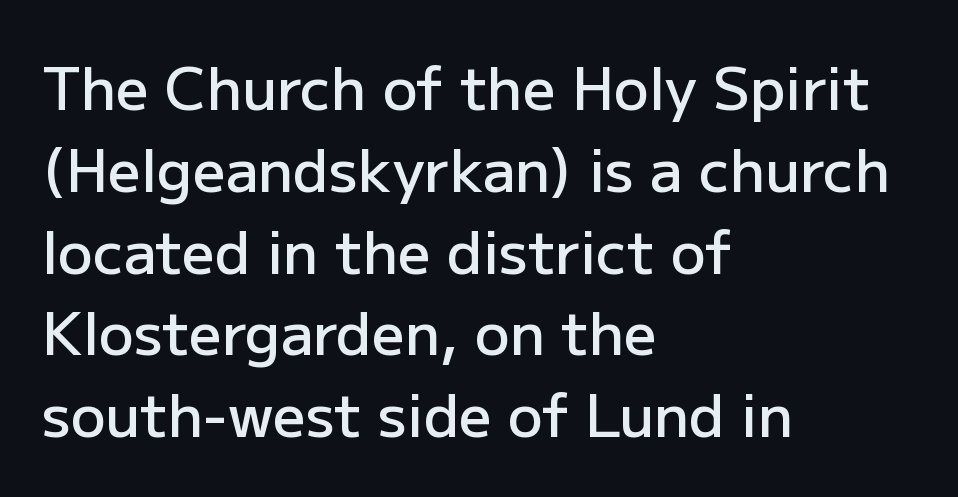
Q: Is the text bold? A: Semi-bold.
Q: Is the text italic (slanted)? A: No, it is upright.
Q: Is the typeface a serif or a sans-serif typeface? A: Sans-serif.
Q: Is the text underlined? A: No.
Q: How is the paragraph aligned? A: Left-aligned.
Q: Is the spacing between letters normal or unusually wide? A: Normal.
Q: Is the spacing between lines tight, normal or loose? A: Normal.
Q: Width (condensed, normal, or wide)? A: Normal.
Q: Stroke contrast? A: Low.
Q: x-height? A: Medium.
Q: Monospaced? A: No.
